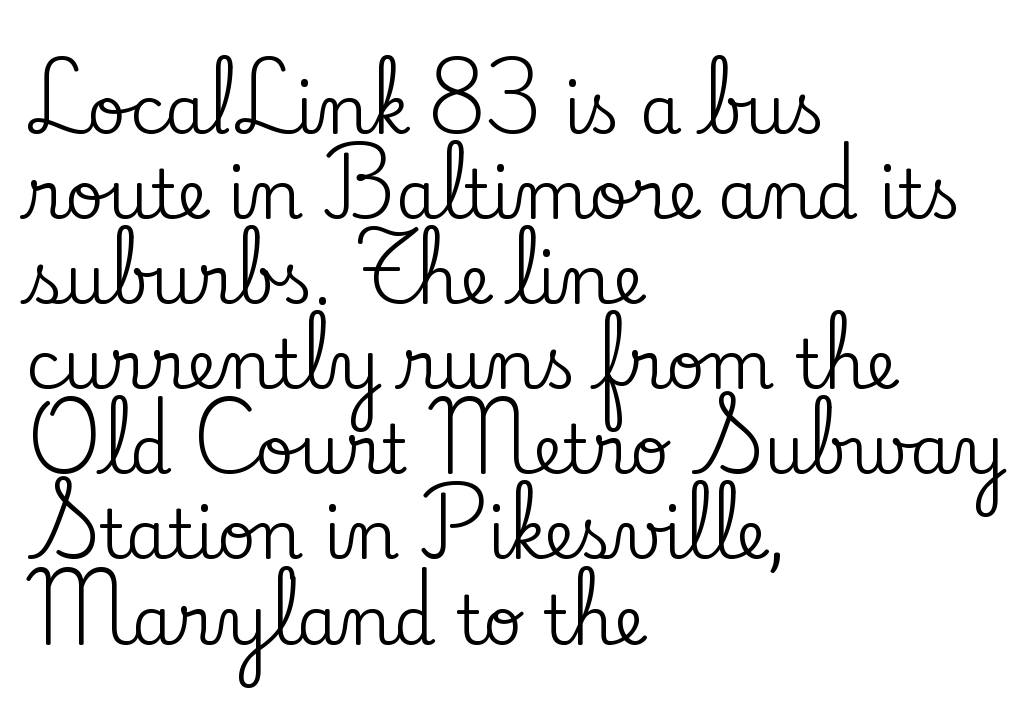
{"serif": "yes", "italic": "no", "width": "normal", "stroke_contrast": "low", "x_height": "small", "monospaced": "no", "underline": "no", "align": "left", "line_spacing": "normal", "line_spacing_ratio": 1.27, "letter_spacing": "normal", "letter_spacing_em": 0.0, "glyph_px": 67}
